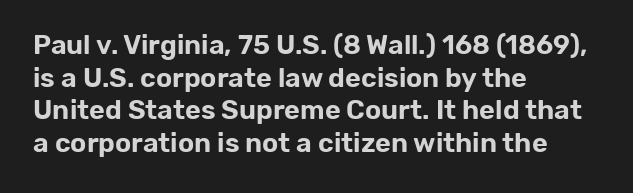
Q: Is the text italic (slanted)? A: No, it is upright.
Q: Is the text underlined? A: No.
Q: How is the paragraph aligned? A: Left-aligned.
Q: Is the spacing between letters normal or unusually wide? A: Normal.
